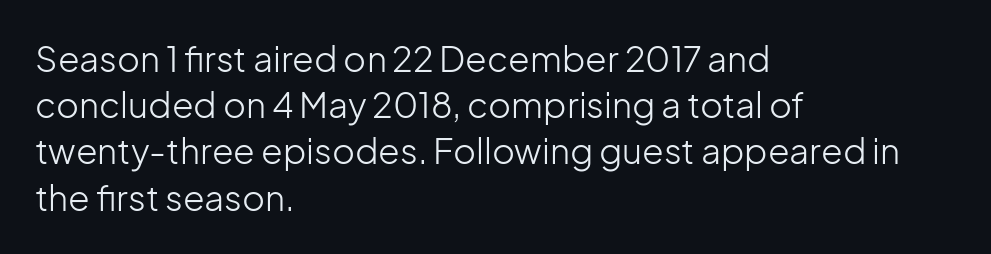
Q: Is the text bold? A: No.
Q: Is the text italic (slanted)? A: No, it is upright.
Q: Is the typeface a serif or a sans-serif typeface? A: Sans-serif.
Q: Is the text underlined? A: No.
Q: How is the paragraph aligned? A: Left-aligned.
Q: Is the spacing between letters normal or unusually wide? A: Normal.
Q: Is the spacing between lines tight, normal or loose? A: Normal.
Q: Width (condensed, normal, or wide)? A: Normal.
Q: Stroke contrast? A: Low.
Q: x-height? A: Medium.
Q: Monospaced? A: No.
